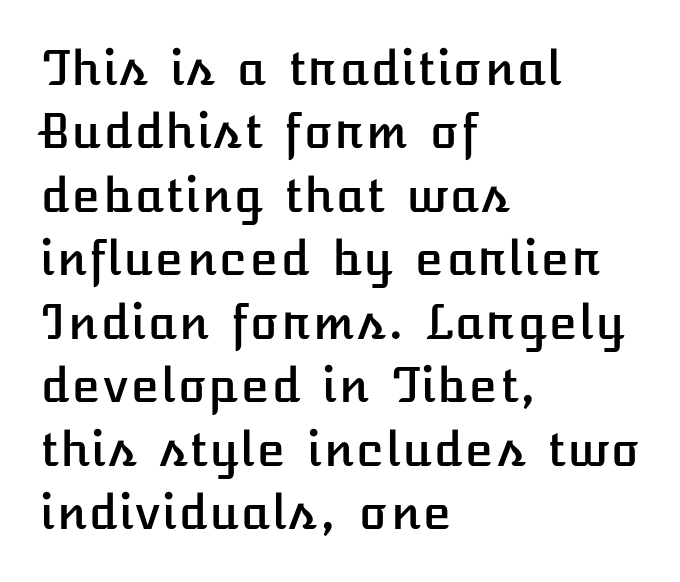
{"italic": "no", "width": "normal", "stroke_contrast": "low", "x_height": "medium", "underline": "no", "align": "left", "line_spacing": "normal", "line_spacing_ratio": 1.35, "letter_spacing": "normal", "letter_spacing_em": 0.0, "glyph_px": 47}
